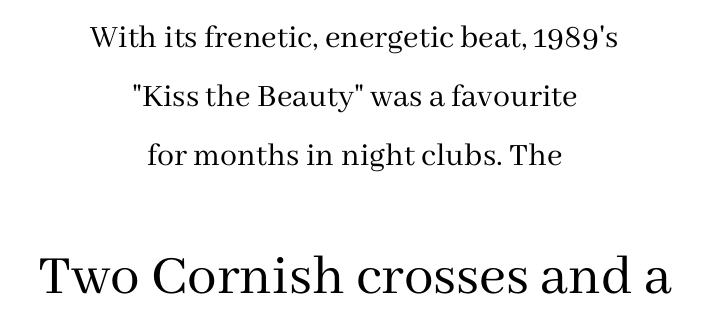
{"serif": "yes", "italic": "no", "bold": "no", "weight": "regular", "width": "normal", "stroke_contrast": "medium", "x_height": "medium", "monospaced": "no", "underline": "no", "align": "center", "line_spacing_ratio": 1.74, "letter_spacing": "normal", "letter_spacing_em": 0.0, "larger_block": "second", "size_ratio": 1.74, "glyph_px": 59}
